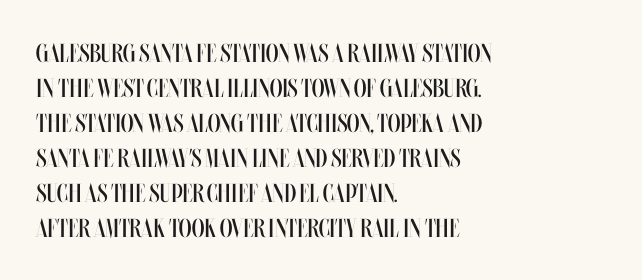
Q: Is the text bold? A: No.
Q: Is the text italic (slanted)? A: No, it is upright.
Q: Is the text underlined? A: No.
Q: How is the paragraph aligned? A: Left-aligned.
Q: Is the spacing between letters normal or unusually wide? A: Normal.
Q: Is the spacing between lines tight, normal or loose? A: Normal.
